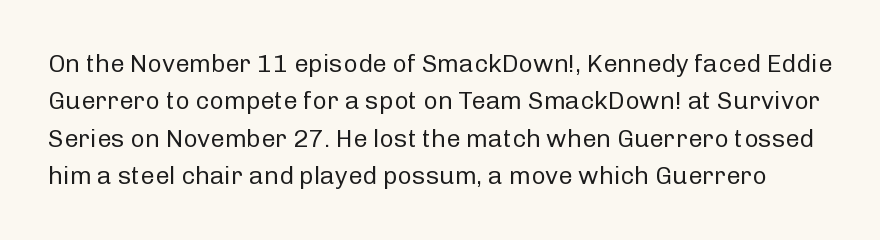
{"italic": "no", "bold": "no", "underline": "no", "line_spacing": "normal", "line_spacing_ratio": 1.5, "letter_spacing": "normal", "letter_spacing_em": 0.0, "glyph_px": 25}
